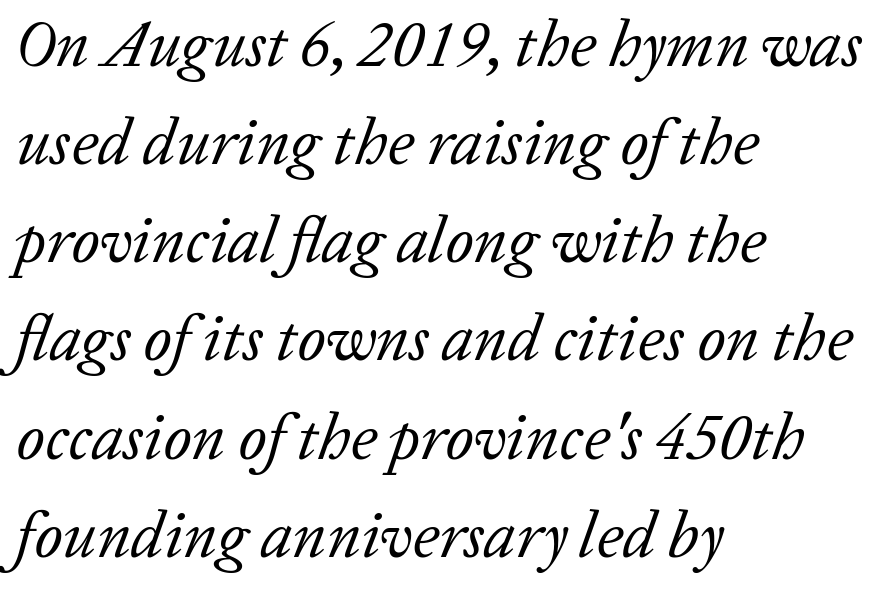
The image shows 65 px regular-weight serif type, italic (leaning right); set left-aligned, normal line spacing (1.51x), normal letter spacing, not underlined; low stroke contrast and a medium x-height.
